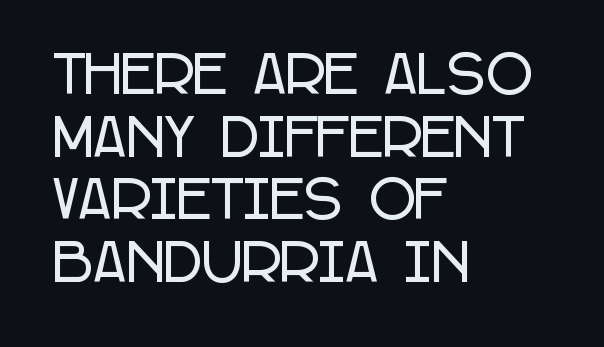
The paragraph shown leans on its left margin. Nobody touched the tracking dial on this one. This is the regular roman posture of the typeface. Spacing verdict: proportional, widths tailored to each character. The text was rendered using a sans face with plain stroke endings. This rendering features lettering with no underline.
